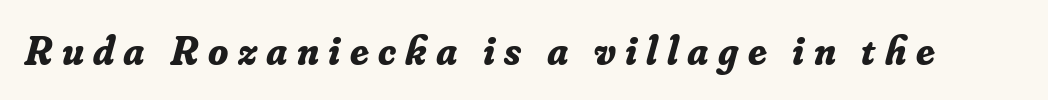
{"serif": "yes", "italic": "yes", "lean": "right", "slant_degrees": 16, "bold": "yes", "weight": "bold", "width": "normal", "stroke_contrast": "low", "x_height": "small", "monospaced": "no", "underline": "no", "letter_spacing": "wide", "letter_spacing_em": 0.23, "glyph_px": 41}
